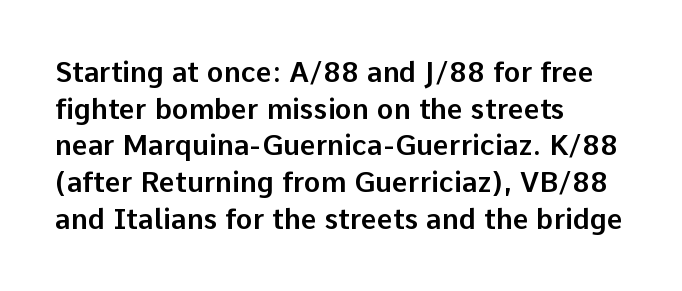
Q: Is the text italic (slanted)? A: No, it is upright.
Q: Is the typeface a serif or a sans-serif typeface? A: Sans-serif.
Q: Is the text underlined? A: No.
Q: How is the paragraph aligned? A: Left-aligned.
Q: Is the spacing between letters normal or unusually wide? A: Normal.
Q: Is the spacing between lines tight, normal or loose? A: Normal.
Q: Width (condensed, normal, or wide)? A: Normal.
Q: Stroke contrast? A: Low.
Q: x-height? A: Medium.
Q: Monospaced? A: No.
